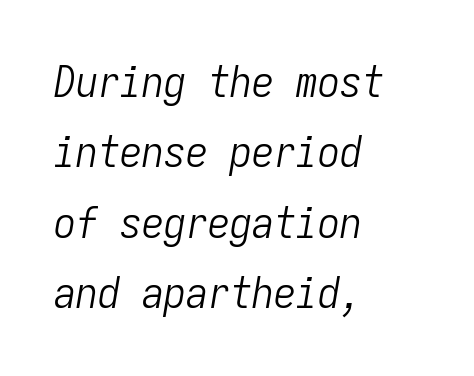
The image shows 44 px light, condensed type, italic (leaning right), monospaced; set left-aligned, normal line spacing (1.6x), normal letter spacing, not underlined; low stroke contrast and a medium x-height.
